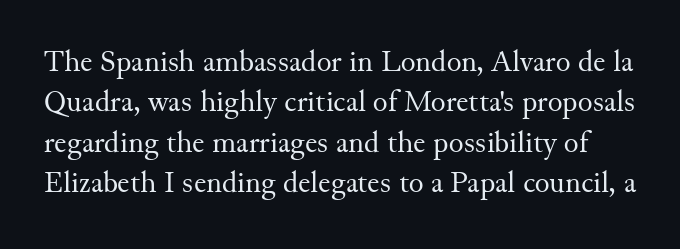
The image shows 31 px regular-weight serif type, upright; set normal line spacing (1.3x), normal letter spacing, not underlined; medium stroke contrast and a small x-height.
